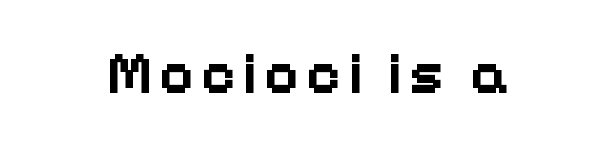
Q: Is the text bold? A: Yes.
Q: Is the text italic (slanted)? A: No, it is upright.
Q: Is the typeface a serif or a sans-serif typeface? A: Sans-serif.
Q: Is the text underlined? A: No.
Q: How is the paragraph aligned? A: Centered.
Q: Width (condensed, normal, or wide)? A: Normal.
Q: Stroke contrast? A: Low.
Q: x-height? A: Medium.
Q: Monospaced? A: No.
